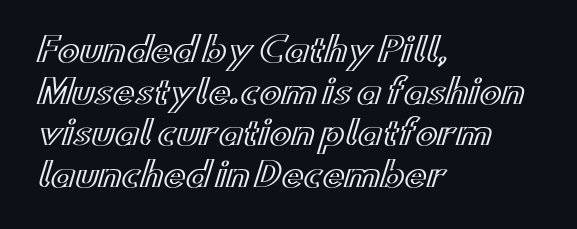
The image shows 33 px wide type; set left-aligned, normal line spacing (1.26x), normal letter spacing, not underlined; a small x-height.
